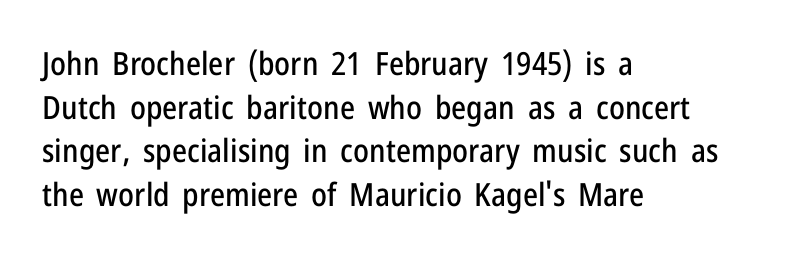
The image shows 32 px condensed sans-serif type, upright; set left-aligned, normal line spacing (1.36x), normal letter spacing, not underlined; low stroke contrast and a medium x-height.
